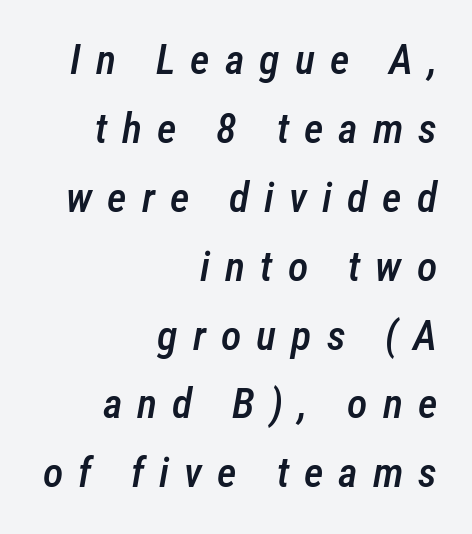
{"italic": "yes", "lean": "right", "slant_degrees": 12, "bold": "semi", "weight": "semibold", "width": "condensed", "stroke_contrast": "low", "x_height": "medium", "monospaced": "no", "underline": "no", "align": "right", "line_spacing": "normal", "line_spacing_ratio": 1.64, "letter_spacing": "wide", "letter_spacing_em": 0.36, "glyph_px": 42}
